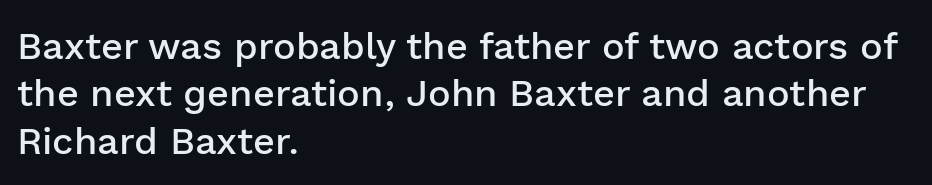
The gap between lines stays unmarked. Look at the stroke-to-counter ratio: somewhat heavy, a semibold. Italic? Not at all — the glyphs are vertical. You could not count columns in this text — the font is proportionally spaced. Compared with typical paragraphs, the rows here are spaced about the same.
